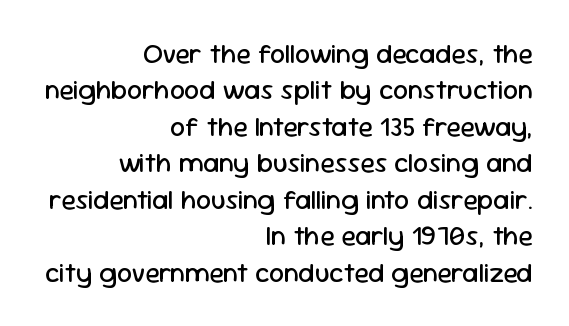
Q: Is the text bold? A: No.
Q: Is the text italic (slanted)? A: No, it is upright.
Q: Is the text underlined? A: No.
Q: How is the paragraph aligned? A: Right-aligned.
Q: Is the spacing between letters normal or unusually wide? A: Normal.
Q: Is the spacing between lines tight, normal or loose? A: Normal.
